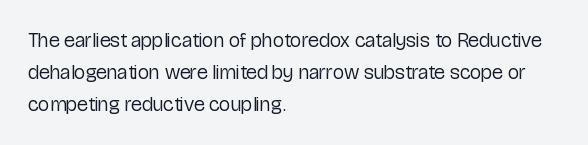
The image shows 20 px text type, upright; set left-aligned, normal line spacing (1.59x), normal letter spacing, not underlined.
